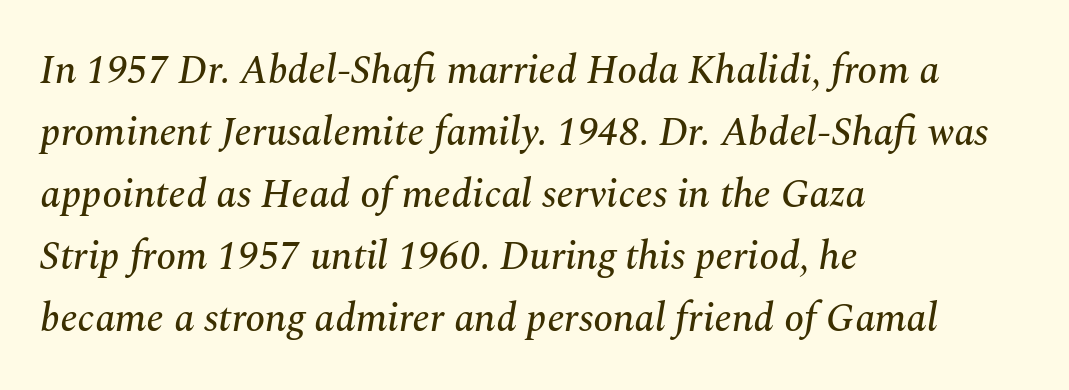
{"serif": "yes", "italic": "yes", "lean": "right", "slant_degrees": 10, "width": "normal", "stroke_contrast": "medium", "x_height": "medium", "monospaced": "no", "underline": "no", "align": "left", "line_spacing": "normal", "line_spacing_ratio": 1.55, "letter_spacing": "normal", "letter_spacing_em": 0.0, "glyph_px": 40}
